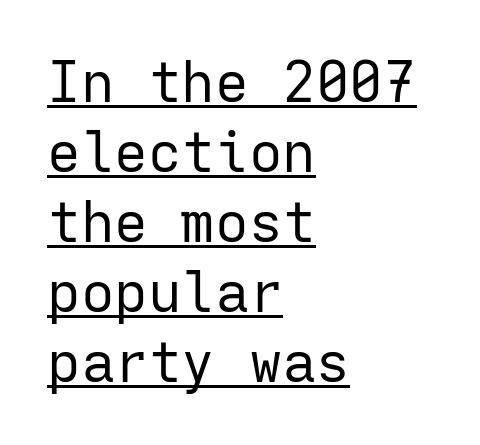
{"serif": "no", "italic": "no", "bold": "no", "weight": "regular", "width": "normal", "stroke_contrast": "low", "x_height": "medium", "monospaced": "yes", "underline": "yes", "align": "left", "line_spacing": "normal", "line_spacing_ratio": 1.25, "letter_spacing": "normal", "letter_spacing_em": 0.0, "glyph_px": 56}
